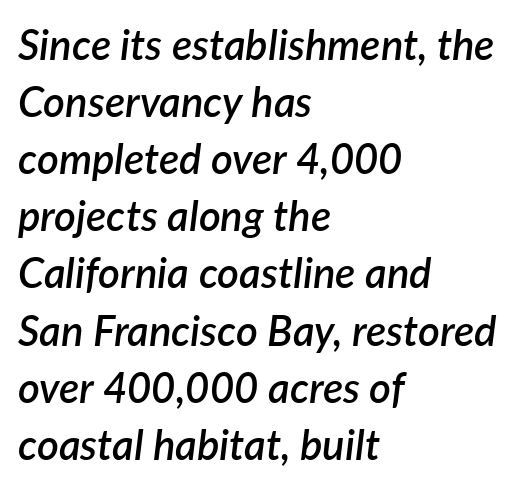
{"italic": "yes", "lean": "right", "slant_degrees": 7, "bold": "semi", "weight": "semibold", "width": "normal", "stroke_contrast": "low", "x_height": "medium", "monospaced": "no", "underline": "no", "align": "left", "line_spacing": "normal", "line_spacing_ratio": 1.36, "letter_spacing": "normal", "letter_spacing_em": 0.0, "glyph_px": 42}
